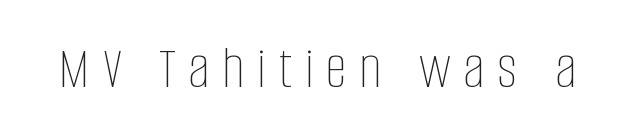
The space directly below the letters is spotless. Counters stay open thanks to moderate or lighter strokes. You could only call the tracking loose — the letters float apart. Here the designer chose a conventional face with non-uniform glyph widths.
